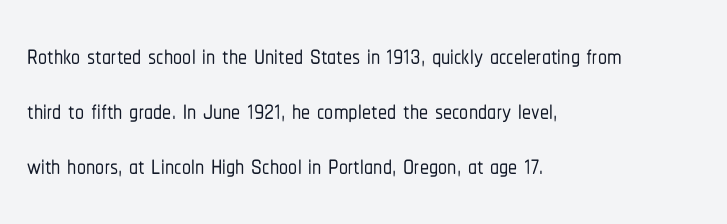
The paragraph shown leans on its left margin. Honestly, the row spacing looks completely unremarkable. Vertical strokes here are truly vertical. Regarding serifs, this sample does without them.
